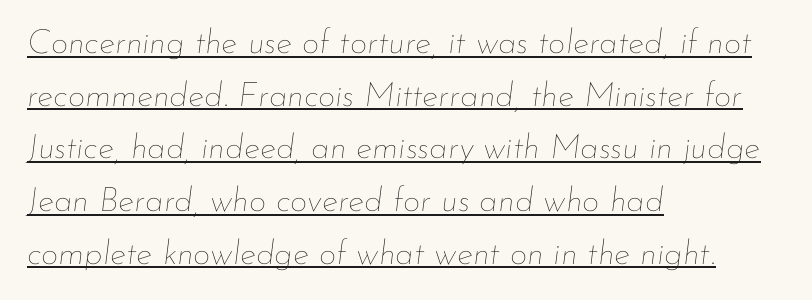
The image shows 34 px thin type, italic (leaning right); set left-aligned, normal line spacing (1.55x), normal letter spacing, underlined; low stroke contrast and a small x-height.
